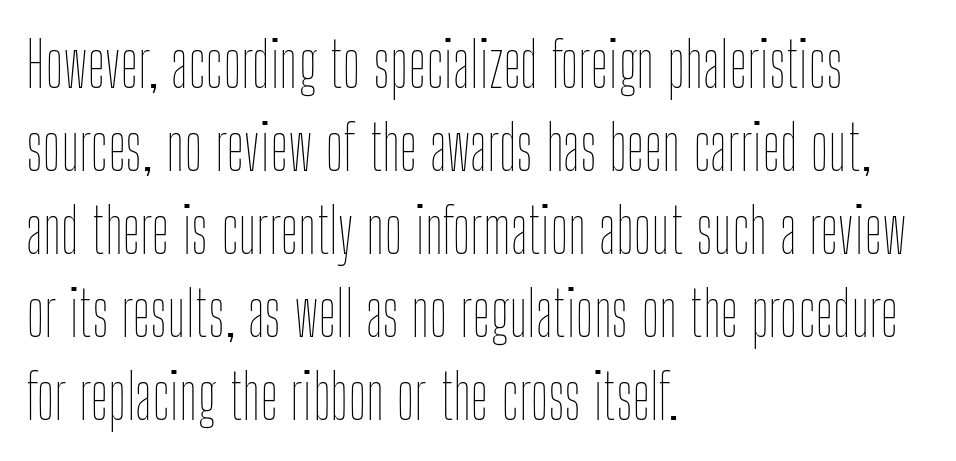
Line spacing here is normal. Inter-character spacing is left at the font's built-in metrics. The text block is weighted toward the left margin, trailing off unevenly rightward. You could not count columns in this text — the font is proportionally spaced.
